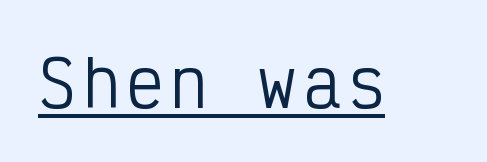
Q: Is the text bold? A: No.
Q: Is the text italic (slanted)? A: No, it is upright.
Q: Is the typeface a serif or a sans-serif typeface? A: Sans-serif.
Q: Is the text underlined? A: Yes.
Q: Width (condensed, normal, or wide)? A: Condensed.
Q: Stroke contrast? A: Low.
Q: x-height? A: Medium.
Q: Monospaced? A: Yes.
